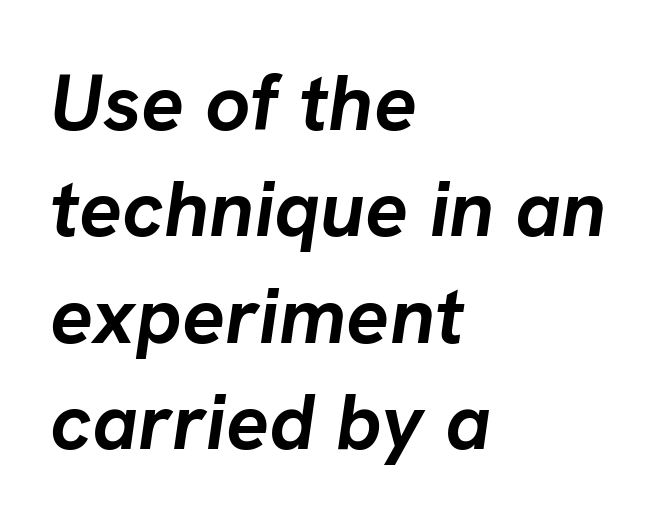
Teacher's note: observe the even left margin — that is flush-left alignment. Caption: bold face, heavy strokes. The words here are not underlined. Default kerning and tracking; the words read as compact shapes. One glance says typical: line gaps are just what's usual.
